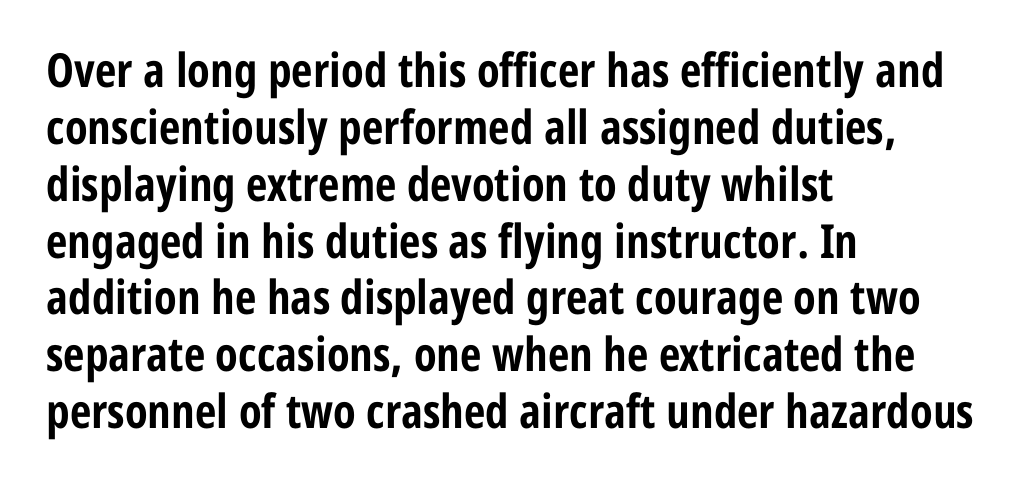
{"serif": "no", "italic": "no", "bold": "yes", "weight": "bold", "width": "condensed", "stroke_contrast": "low", "x_height": "medium", "monospaced": "no", "underline": "no", "align": "left", "line_spacing_ratio": 1.21, "letter_spacing": "normal", "letter_spacing_em": 0.0, "glyph_px": 47}
